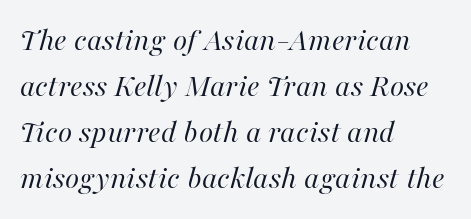
The image shows 33 px regular-weight type, italic (leaning right); set left-aligned, normal line spacing (1.39x), normal letter spacing, not underlined; high stroke contrast and a medium x-height.
